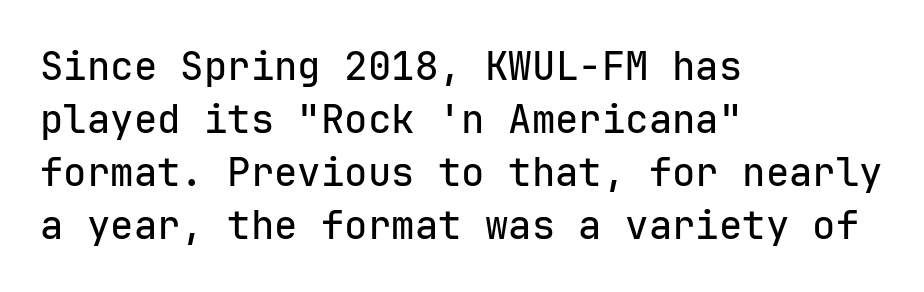
The image shows 39 px sans-serif type, upright, monospaced; set left-aligned, normal line spacing (1.36x), normal letter spacing, not underlined; low stroke contrast and a medium x-height.
